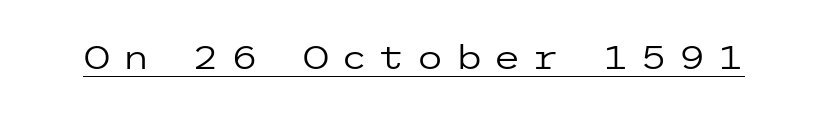
The image shows 32 px regular-weight, wide sans-serif type, upright; set unusually wide letter spacing (+0.32 em), underlined; low stroke contrast and a medium x-height.
